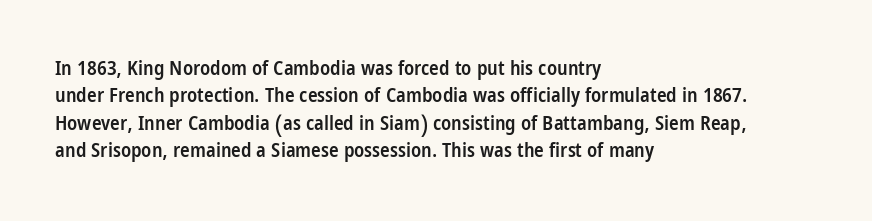
The image shows 20 px text type, upright; set left-aligned, normal line spacing (1.37x), normal letter spacing, not underlined.
